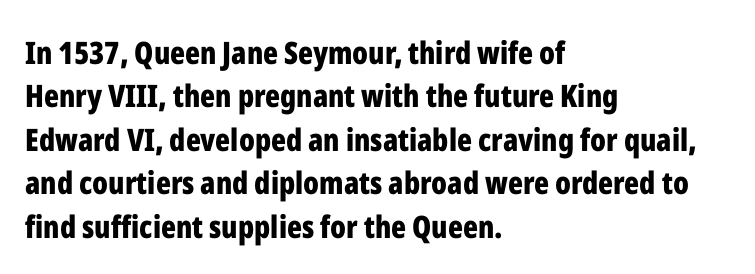
Serif or sans? Sans — the stroke terminals are bare. The letters are bold, with thick, heavy strokes. Honestly, there is no underline to notice here at all. You could call the tracking neutral — neither tight nor loose.
